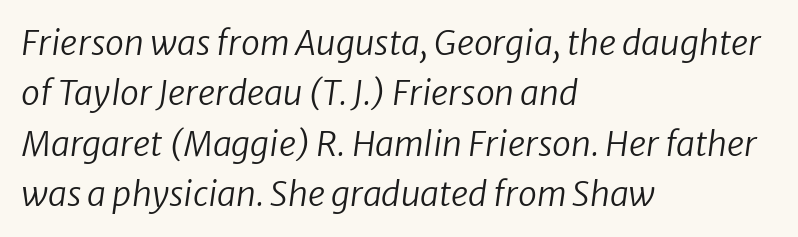
The passage shown is not bold in any degree. The words here are not underlined. Spacing verdict: proportional, widths tailored to each character. The rendering applies a slant to the glyphs. Words appear dense and cohesive because spacing is normal.
